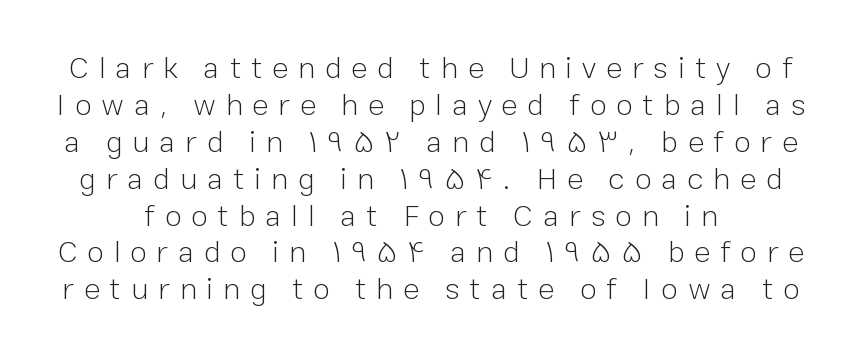
Q: Is the text bold? A: No.
Q: Is the text italic (slanted)? A: No, it is upright.
Q: Is the typeface a serif or a sans-serif typeface? A: Sans-serif.
Q: Is the text underlined? A: No.
Q: Is the spacing between letters normal or unusually wide? A: Unusually wide.
Q: Width (condensed, normal, or wide)? A: Normal.
Q: Stroke contrast? A: Low.
Q: x-height? A: Medium.
Q: Monospaced? A: No.
